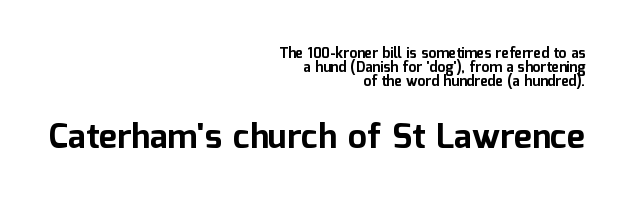
Size contrast runs from small at the top to large at the bottom. Proportional: the letters do not fall into vertical columns. You'd pick this weight for a headline — it's a proper bold. The paragraph has a hard right edge and a soft left edge. Plain, unruled lines of type.
